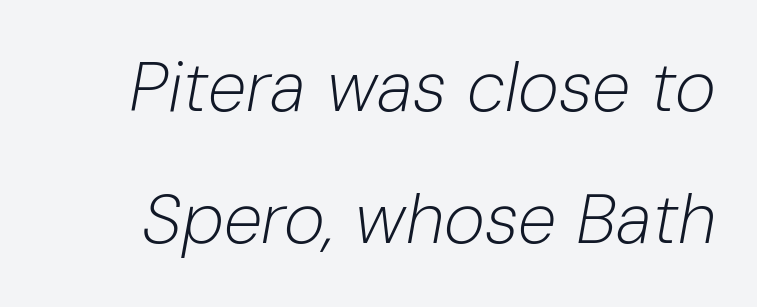
Q: Is the text bold? A: No.
Q: Is the text italic (slanted)? A: Yes, it leans right by about 10 degrees.
Q: Is the text underlined? A: No.
Q: Is the spacing between letters normal or unusually wide? A: Normal.
Q: Width (condensed, normal, or wide)? A: Normal.
Q: Stroke contrast? A: Low.
Q: x-height? A: Medium.
Q: Monospaced? A: No.
